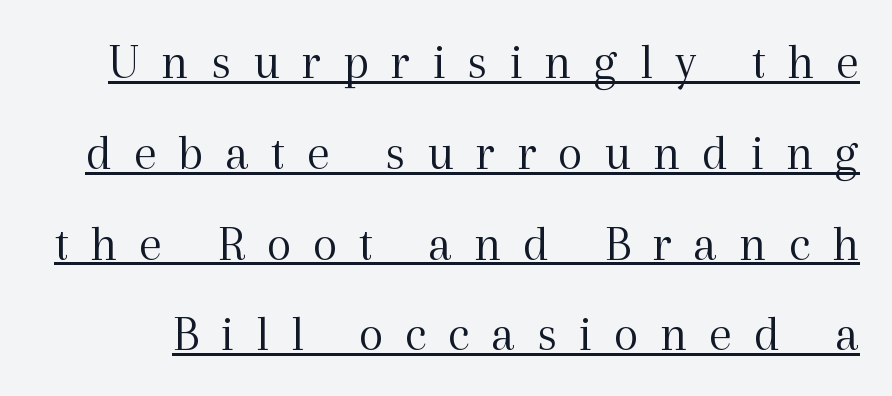
The passage shown is underscored from start to finish. Ink coverage per letter is moderate at most. A serif font was chosen for this passage. There is plenty of visible air inserted between adjacent glyphs. It's the straight-up-and-down kind of type. Character widths vary here, with narrow letters taking less room than wide ones.
